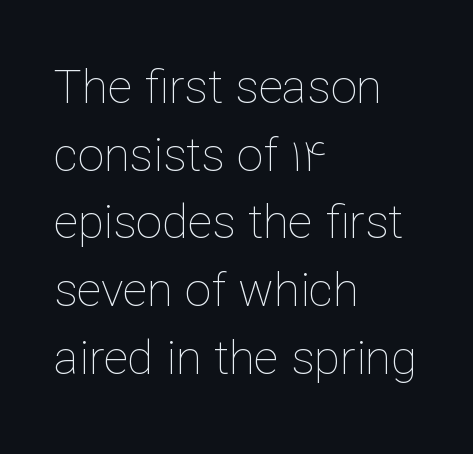
Q: Is the text bold? A: No.
Q: Is the text italic (slanted)? A: No, it is upright.
Q: Is the text underlined? A: No.
Q: How is the paragraph aligned? A: Left-aligned.
Q: Is the spacing between letters normal or unusually wide? A: Normal.
Q: Is the spacing between lines tight, normal or loose? A: Normal.
Q: Width (condensed, normal, or wide)? A: Normal.
Q: Stroke contrast? A: Low.
Q: x-height? A: Medium.
Q: Monospaced? A: No.
